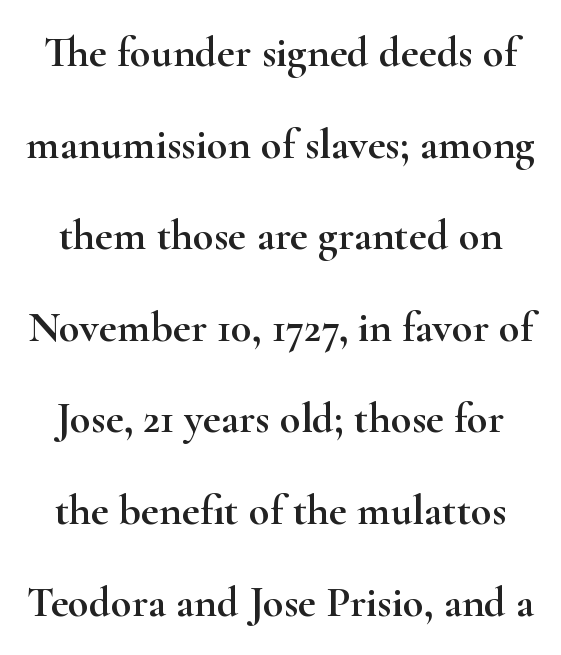
What stands out about the letter spacing? Nothing — it is the standard amount. Check where the strokes stop: tiny serifs finish them off. Do the characters align in a grid? No, the font is proportional. Students, observe: this is what heavily led, spacious text looks like.
